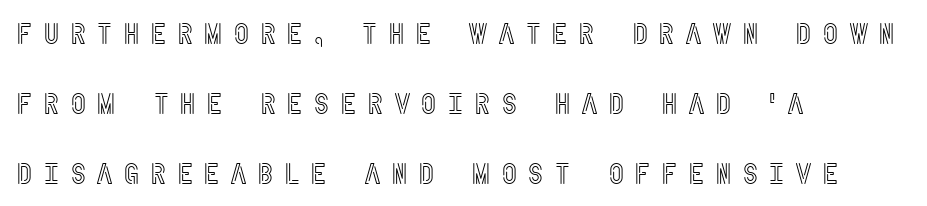
Q: Is the text italic (slanted)? A: No, it is upright.
Q: Is the text underlined? A: No.
Q: How is the paragraph aligned? A: Left-aligned.
Q: Is the spacing between letters normal or unusually wide? A: Unusually wide.
Q: Is the spacing between lines tight, normal or loose? A: Loose.
Q: Width (condensed, normal, or wide)? A: Condensed.
Q: x-height? A: Large.
